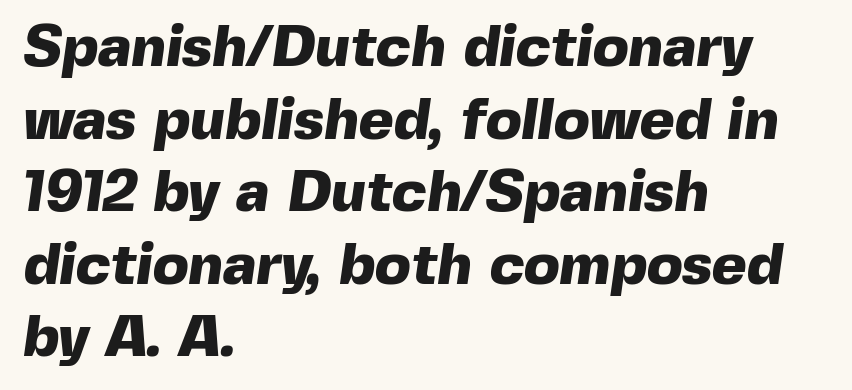
{"serif": "no", "bold": "yes", "weight": "heavy", "width": "normal", "x_height": "medium", "monospaced": "no", "underline": "no", "align": "left", "line_spacing_ratio": 1.23, "letter_spacing": "normal", "letter_spacing_em": 0.0, "glyph_px": 59}
